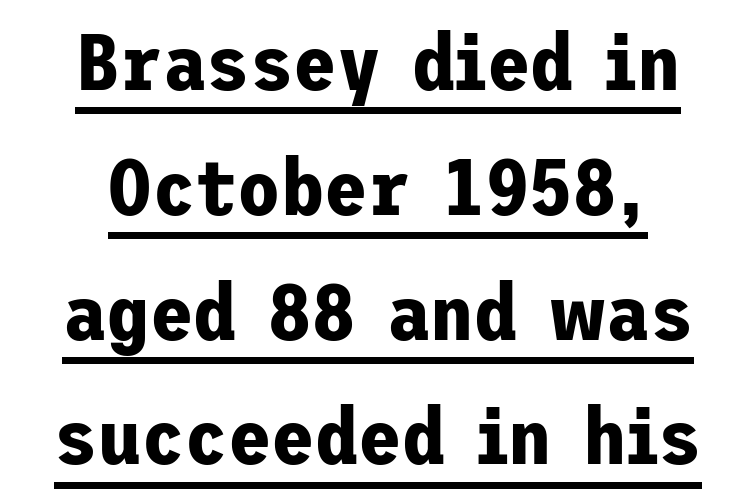
The image shows 79 px bold sans-serif type, upright; set centered, normal line spacing (1.58x), normal letter spacing, underlined; low stroke contrast and a medium x-height.
